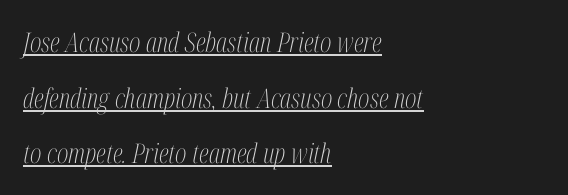
The image shows 27 px text type, italic (leaning right); set left-aligned, loose line spacing (2.06x), normal letter spacing, underlined.
